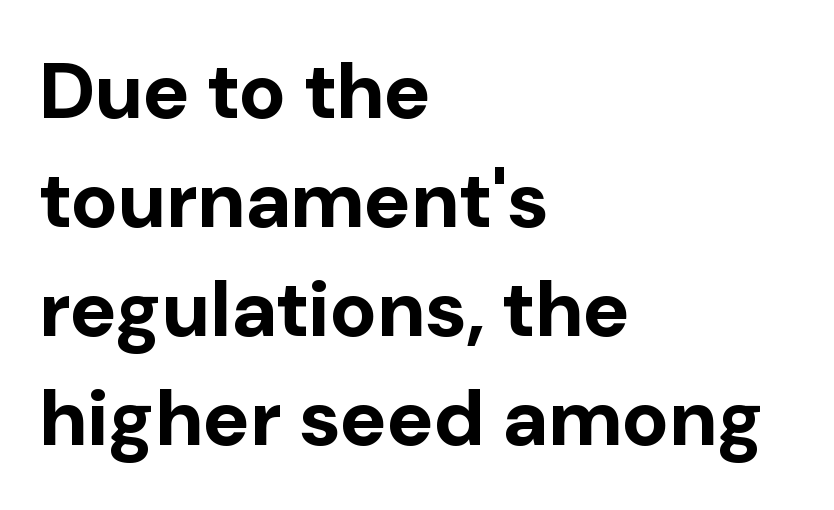
The image shows 79 px bold sans-serif type, upright; set left-aligned, normal line spacing (1.38x), normal letter spacing, not underlined; low stroke contrast and a medium x-height.
